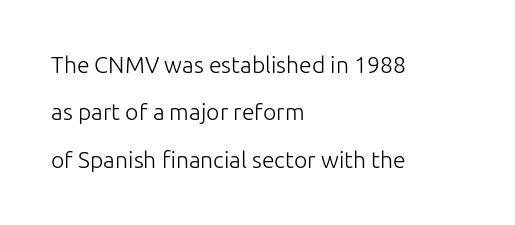
Q: Is the text bold? A: No.
Q: Is the text italic (slanted)? A: No, it is upright.
Q: Is the text underlined? A: No.
Q: How is the paragraph aligned? A: Left-aligned.
Q: Is the spacing between letters normal or unusually wide? A: Normal.
Q: Is the spacing between lines tight, normal or loose? A: Loose.
